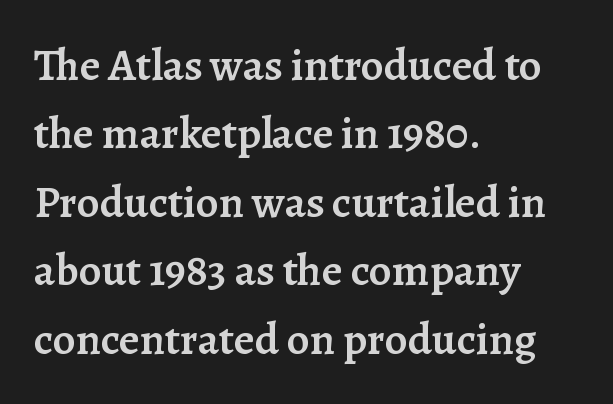
Only glyphs here, with clear space below each row. What stands out about the letter spacing? Nothing — it is the standard amount. The line-height multiplier appears to be the usual default. Is this a fixed-width face? No — the glyphs have proportional, varying widths. Note: serifs present on the glyphs.
